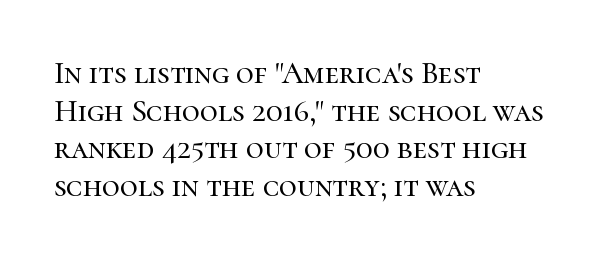
The image shows 31 px serif type, upright; set left-aligned, line spacing 1.21x, normal letter spacing, not underlined; high stroke contrast and a medium x-height.
